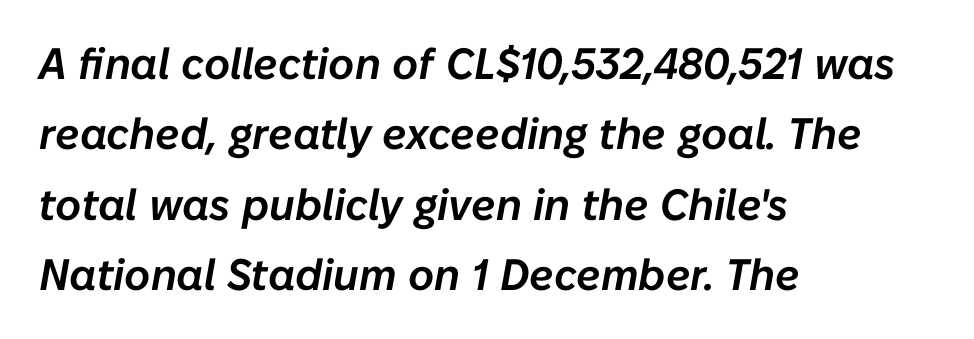
{"italic": "yes", "lean": "right", "slant_degrees": 10, "width": "normal", "stroke_contrast": "low", "x_height": "medium", "monospaced": "no", "underline": "no", "align": "left", "line_spacing": "normal", "line_spacing_ratio": 1.6, "letter_spacing": "normal", "letter_spacing_em": 0.0, "glyph_px": 44}
